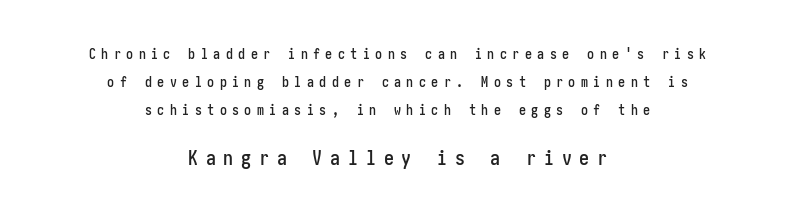
{"italic": "no", "underline": "no", "align": "center", "line_spacing": "loose", "line_spacing_ratio": 2.01, "letter_spacing": "wide", "letter_spacing_em": 0.39, "larger_block": "second", "size_ratio": 1.43, "glyph_px": 20}
